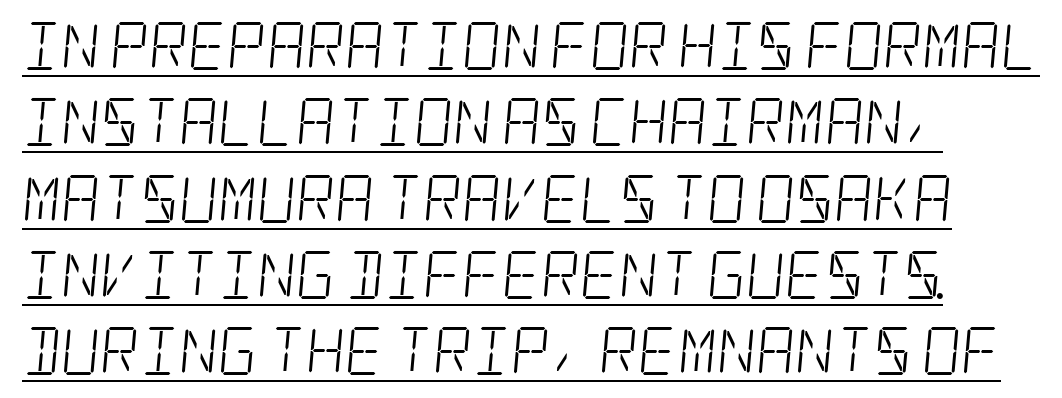
The image shows 48 px light, condensed serif type; set normal line spacing (1.59x), normal letter spacing, underlined; low stroke contrast and a large x-height.
